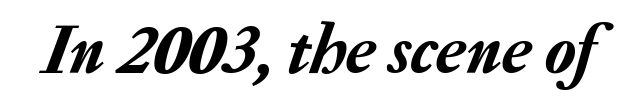
This sample uses an oblique cut, with every glyph tilted off the vertical. Bare-footed words on every line. The face used here is proportionally spaced, like ordinary book or web type. Tracking value appears to be zero — textbook default spacing.
